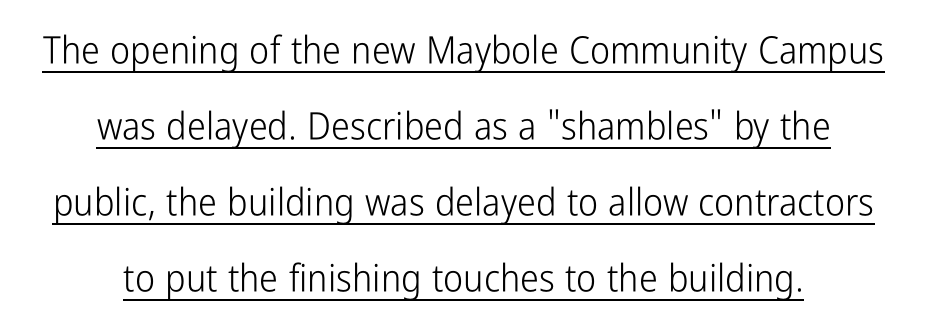
The image shows 38 px light, condensed sans-serif type, upright; set centered, loose line spacing (2.0x), normal letter spacing, underlined; low stroke contrast and a medium x-height.
